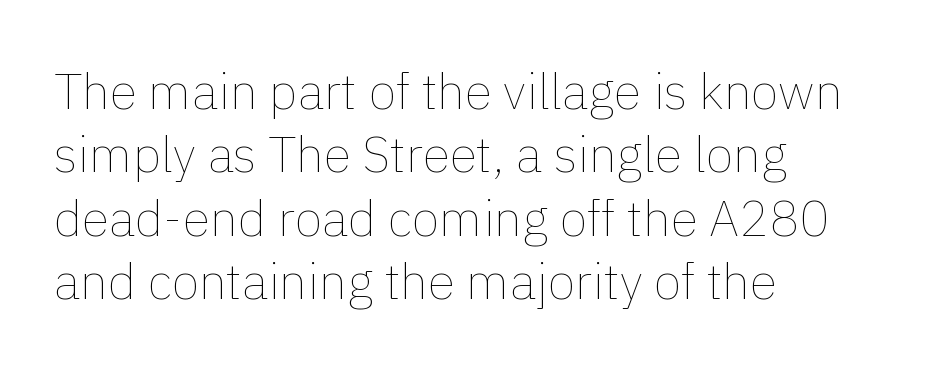
The image shows 50 px thin type, upright; set left-aligned, normal line spacing (1.27x), normal letter spacing, not underlined; low stroke contrast and a medium x-height.
